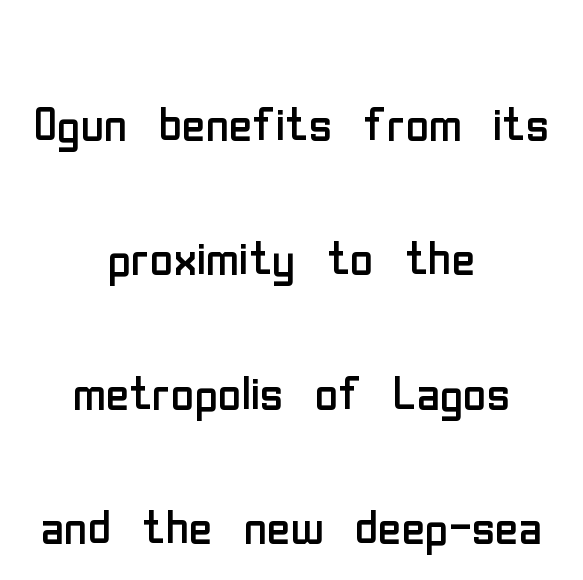
Compared with a typical body face, this is equally light or lighter still. Unlike a traditional serif, this face leaves its strokes unadorned. A typesetter would call this proportional, since set widths differ per character. Only glyphs here, with clear space below each row. Nothing unusual about the tracking: characters are spaced as the font intends. A student would call this center alignment; a typographer would say set centered.
